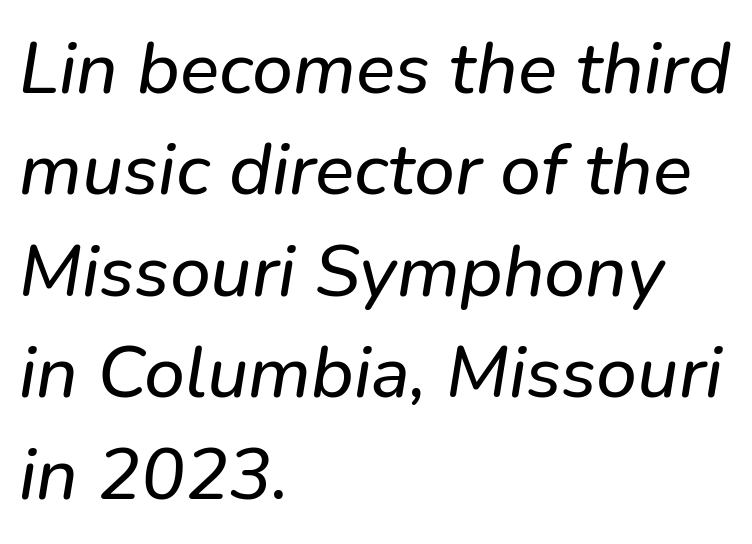
The image shows 73 px text type, italic (leaning right); set left-aligned, normal line spacing (1.39x), normal letter spacing, not underlined; low stroke contrast and a medium x-height.
